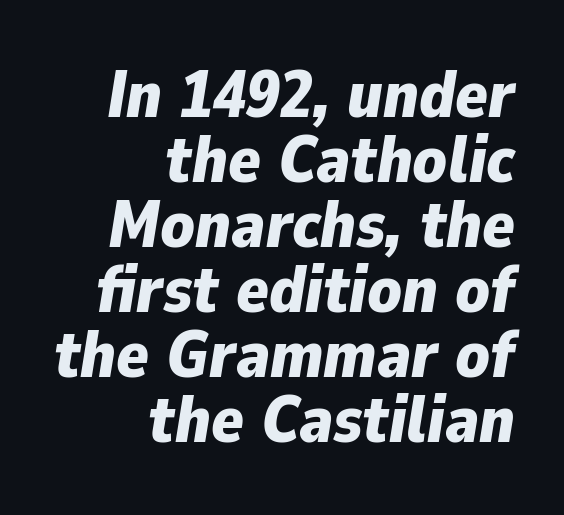
The image shows 67 px bold type, italic (leaning right); set right-aligned, tight line spacing (0.97x), normal letter spacing, not underlined; low stroke contrast and a medium x-height.
